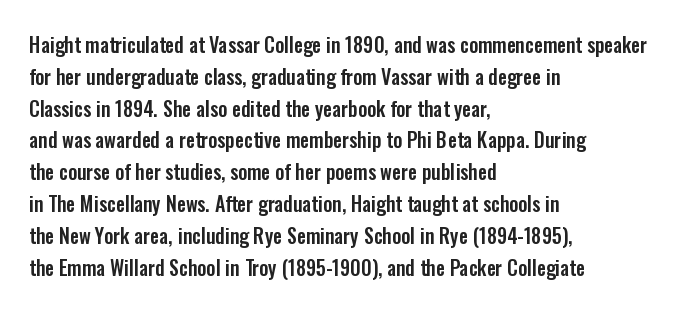
The letterforms sit shoulder to shoulder at normal distance. Ordinary non-slanted type is in use. All the whitespace from short lines collects on the right. The space between consecutive lines is moderate. The area under the type is left untouched.
